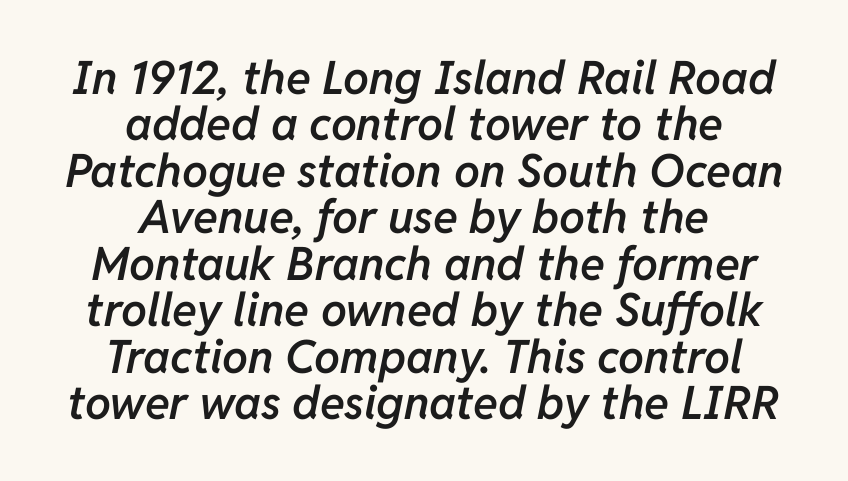
The image shows 46 px semibold type, italic (leaning right); set centered, tight line spacing (1.01x), normal letter spacing, not underlined; low stroke contrast and a medium x-height.
